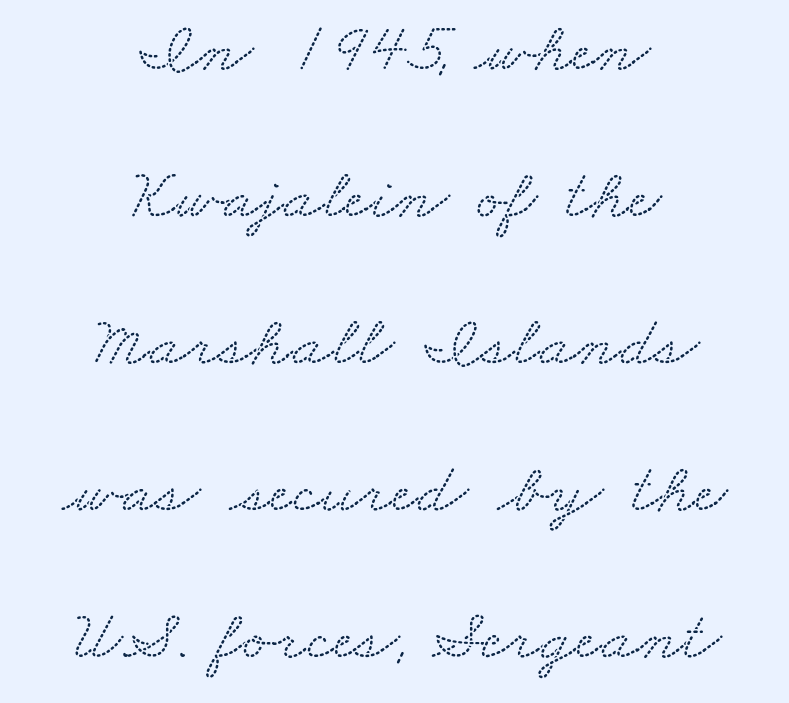
Compared with typical paragraphs, the rows here are farther apart. Regarding serifs, this sample has them. Look at the tracking — it's just the regular setting, nothing added. Varying glyph widths throughout — classic text-font behaviour. The whitespace from short lines is split evenly between both sides. The space beneath each line is pristine and unruled.
